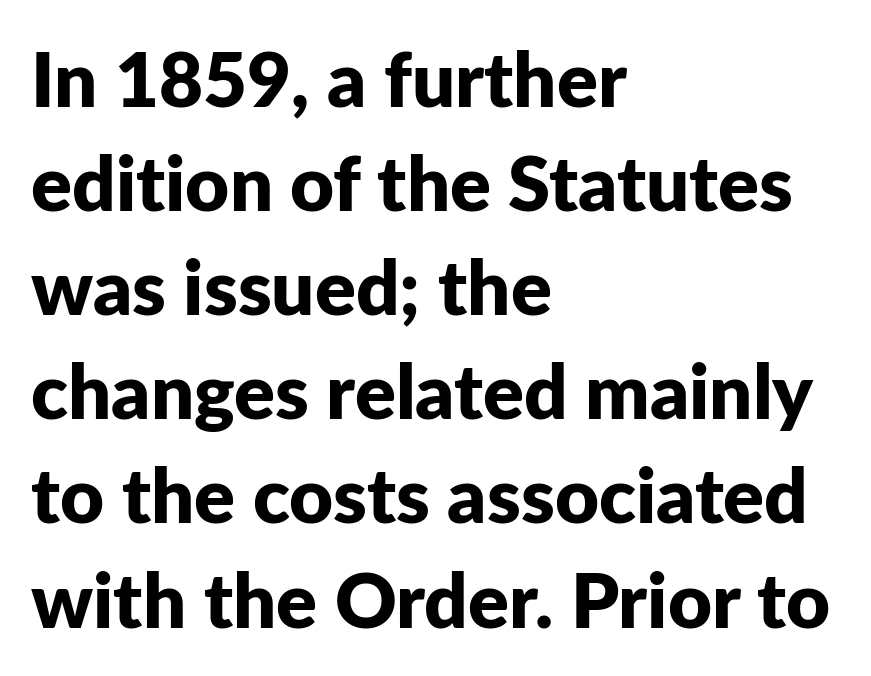
In CSS terms this would be text-align: left. The line-height multiplier appears to be the usual default. Does the lettering tilt? It doesn't — this is upright. Quick note: underline off.
